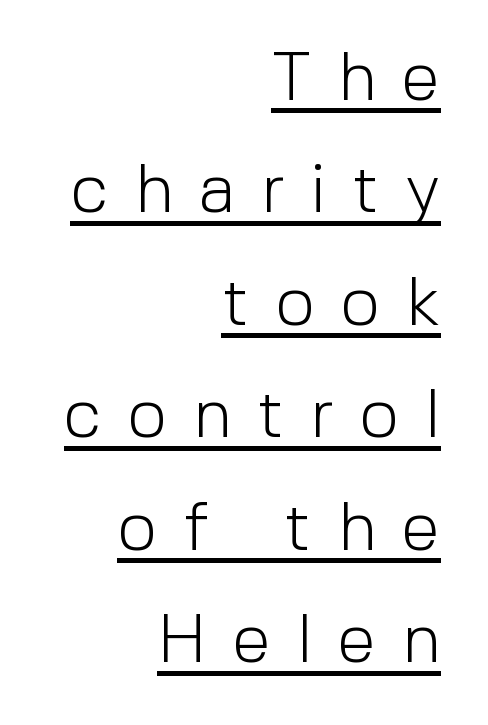
Q: Is the text bold? A: No.
Q: Is the text italic (slanted)? A: No, it is upright.
Q: Is the typeface a serif or a sans-serif typeface? A: Sans-serif.
Q: Is the text underlined? A: Yes.
Q: How is the paragraph aligned? A: Right-aligned.
Q: Is the spacing between letters normal or unusually wide? A: Unusually wide.
Q: Is the spacing between lines tight, normal or loose? A: Normal.
Q: Width (condensed, normal, or wide)? A: Normal.
Q: x-height? A: Medium.
Q: Monospaced? A: No.
